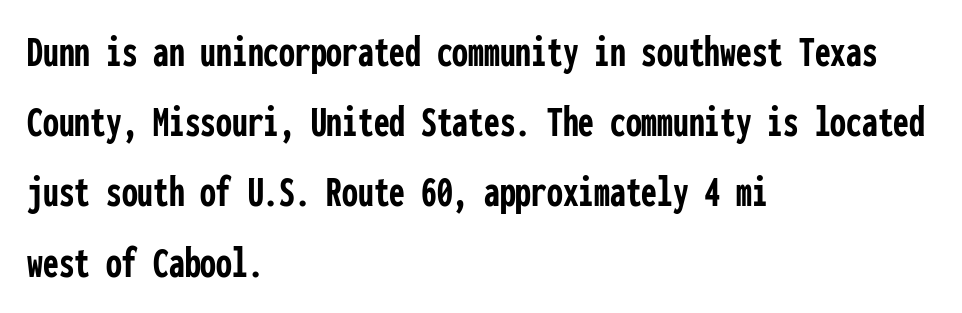
Q: Is the text bold? A: Yes.
Q: Is the text italic (slanted)? A: No, it is upright.
Q: Is the typeface a serif or a sans-serif typeface? A: Sans-serif.
Q: Is the text underlined? A: No.
Q: How is the paragraph aligned? A: Left-aligned.
Q: Is the spacing between letters normal or unusually wide? A: Normal.
Q: Is the spacing between lines tight, normal or loose? A: Normal.
Q: Width (condensed, normal, or wide)? A: Condensed.
Q: Stroke contrast? A: Low.
Q: x-height? A: Medium.
Q: Monospaced? A: Yes.
